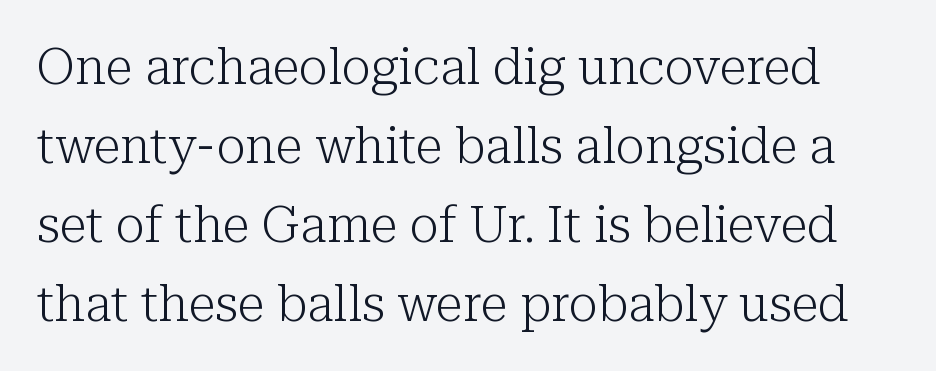
{"serif": "yes", "italic": "no", "bold": "no", "weight": "light", "width": "normal", "stroke_contrast": "low", "x_height": "medium", "monospaced": "no", "underline": "no", "line_spacing": "normal", "line_spacing_ratio": 1.58, "letter_spacing": "normal", "letter_spacing_em": 0.0, "glyph_px": 50}
